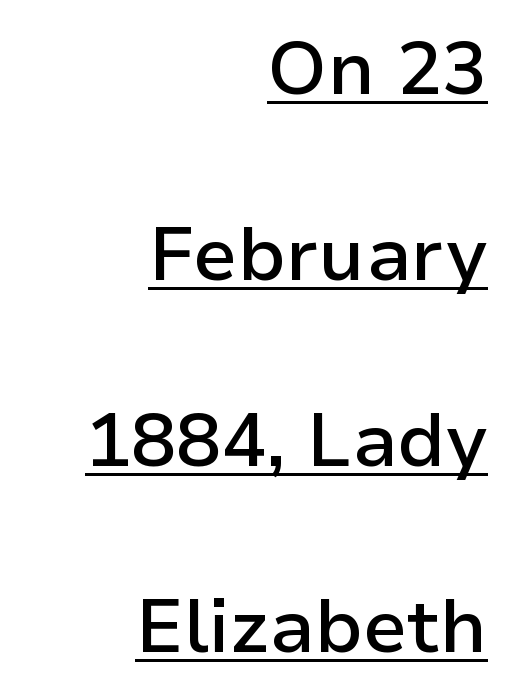
{"serif": "no", "italic": "no", "bold": "semi", "weight": "semibold", "width": "normal", "stroke_contrast": "low", "x_height": "medium", "monospaced": "no", "underline": "yes", "align": "right", "line_spacing": "loose", "line_spacing_ratio": 2.48, "letter_spacing": "normal", "letter_spacing_em": 0.0, "glyph_px": 75}
